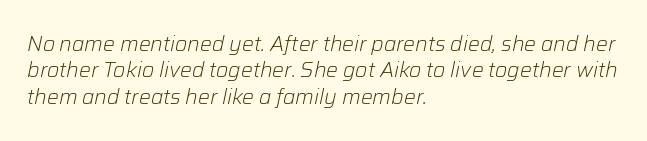
{"italic": "yes", "lean": "right", "slant_degrees": 12, "bold": "no", "underline": "no", "align": "left", "line_spacing": "normal", "line_spacing_ratio": 1.26, "letter_spacing": "normal", "letter_spacing_em": 0.0, "glyph_px": 21}
